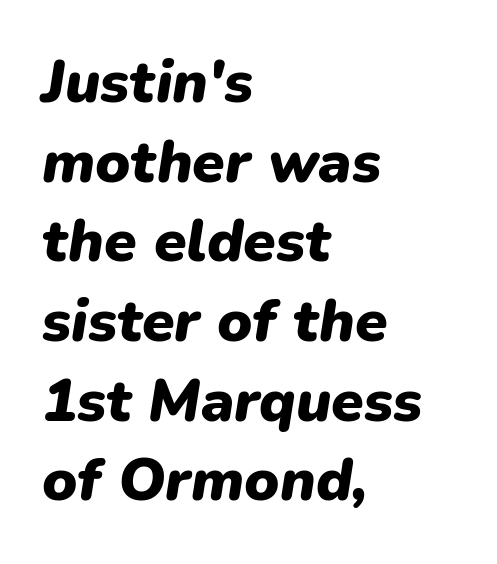
Q: Is the text bold? A: Yes.
Q: Is the text italic (slanted)? A: Yes, it leans right by about 9 degrees.
Q: Is the text underlined? A: No.
Q: How is the paragraph aligned? A: Left-aligned.
Q: Is the spacing between letters normal or unusually wide? A: Normal.
Q: Is the spacing between lines tight, normal or loose? A: Normal.
Q: Width (condensed, normal, or wide)? A: Normal.
Q: Stroke contrast? A: Low.
Q: x-height? A: Medium.
Q: Monospaced? A: No.
